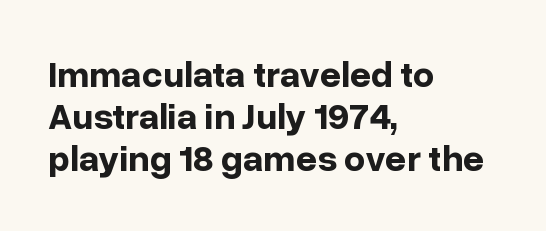
The image shows 37 px bold sans-serif type, upright; set left-aligned, tight line spacing (1.14x), normal letter spacing, not underlined; low stroke contrast and a medium x-height.
